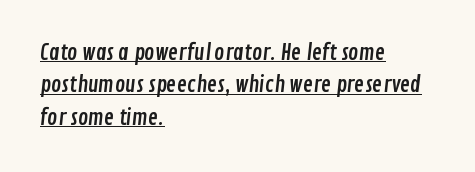
{"underline": "yes", "align": "left", "line_spacing": "normal", "line_spacing_ratio": 1.54, "letter_spacing": "normal", "letter_spacing_em": 0.0, "glyph_px": 21}
